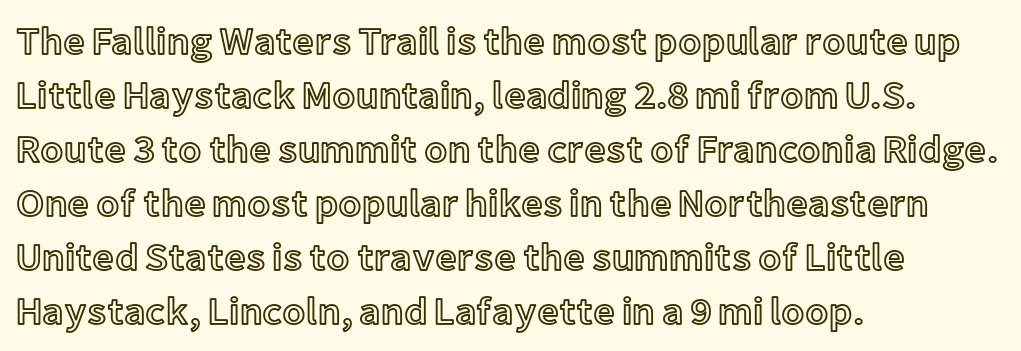
Q: Is the text italic (slanted)? A: No, it is upright.
Q: Is the text underlined? A: No.
Q: How is the paragraph aligned? A: Left-aligned.
Q: Is the spacing between letters normal or unusually wide? A: Normal.
Q: Is the spacing between lines tight, normal or loose? A: Normal.
Q: Width (condensed, normal, or wide)? A: Normal.
Q: x-height? A: Medium.
Q: Monospaced? A: No.
